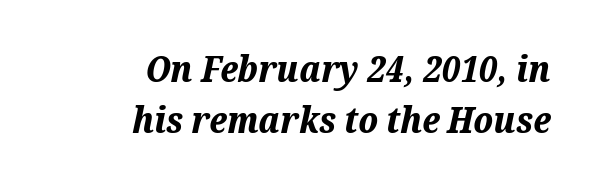
This sample keeps an unexceptional amount of space between lines. This sample uses an oblique cut, with every glyph tilted off the vertical. These words are printed bold, with thick strokes throughout. Teacher's note: observe the even right margin — that is flush-right alignment. The passage shown is not underscored anywhere. Spacing verdict: proportional, widths tailored to each character.
